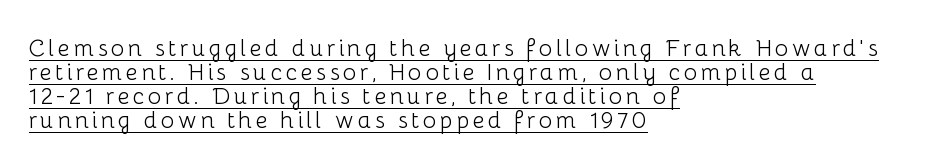
Upright lettering throughout. The block of text is dense from top to bottom, with scant space between rows. Emphasis is given by a line drawn under the lettering. The font is comparable to plain body text, perhaps lighter. This rendering uses left alignment, leaving the right contour irregular.
